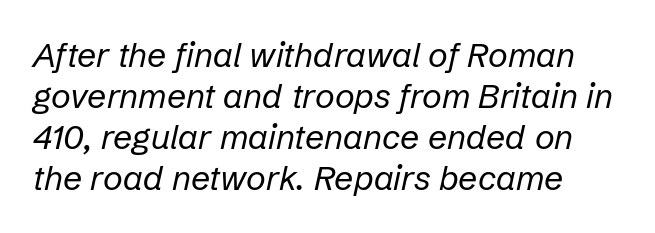
{"italic": "yes", "lean": "right", "slant_degrees": 12, "bold": "no", "weight": "regular", "width": "normal", "stroke_contrast": "low", "x_height": "medium", "monospaced": "no", "underline": "no", "line_spacing_ratio": 1.21, "letter_spacing": "normal", "letter_spacing_em": 0.0, "glyph_px": 34}
